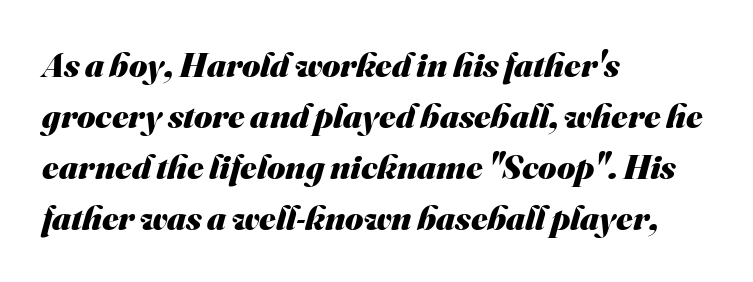
The image shows 35 px heavy sans-serif type; set left-aligned, normal line spacing (1.46x), normal letter spacing, not underlined; medium stroke contrast and a small x-height.
